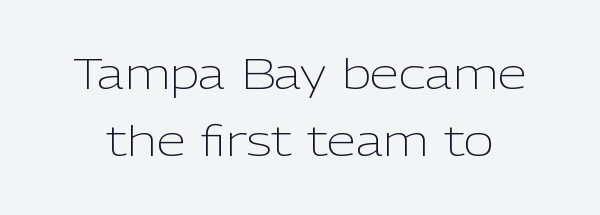
The face used here is proportionally spaced, like ordinary book or web type. The face used here is a sans, in the tradition of grotesques and geometrics. Does extra space separate the letters? No, they use regular spacing. Heft: none added — not bold. Upright lettering throughout.
